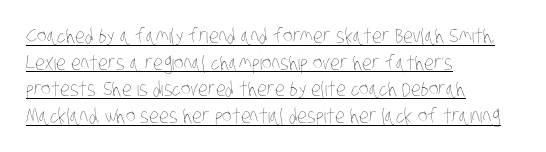
{"bold": "no", "underline": "yes", "align": "left", "line_spacing": "normal", "line_spacing_ratio": 1.33, "letter_spacing": "normal", "letter_spacing_em": 0.0, "glyph_px": 20}
